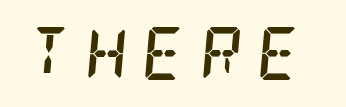
Q: Is the text bold? A: Yes.
Q: Is the text italic (slanted)? A: Yes, it leans right by about 5 degrees.
Q: Is the typeface a serif or a sans-serif typeface? A: Serif.
Q: Is the text underlined? A: No.
Q: Is the spacing between letters normal or unusually wide? A: Unusually wide.
Q: Width (condensed, normal, or wide)? A: Condensed.
Q: Stroke contrast? A: Low.
Q: x-height? A: Large.
